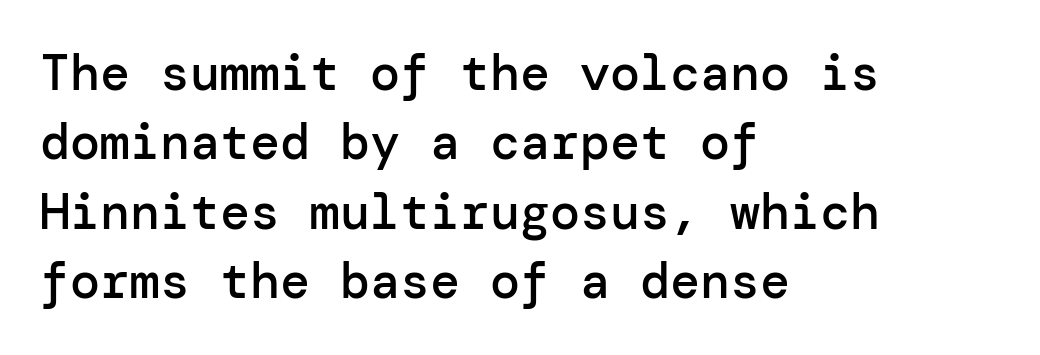
Q: Is the text bold? A: Semi-bold.
Q: Is the text italic (slanted)? A: No, it is upright.
Q: Is the typeface a serif or a sans-serif typeface? A: Sans-serif.
Q: Is the text underlined? A: No.
Q: How is the paragraph aligned? A: Left-aligned.
Q: Is the spacing between letters normal or unusually wide? A: Normal.
Q: Is the spacing between lines tight, normal or loose? A: Normal.
Q: Width (condensed, normal, or wide)? A: Normal.
Q: Stroke contrast? A: Low.
Q: x-height? A: Medium.
